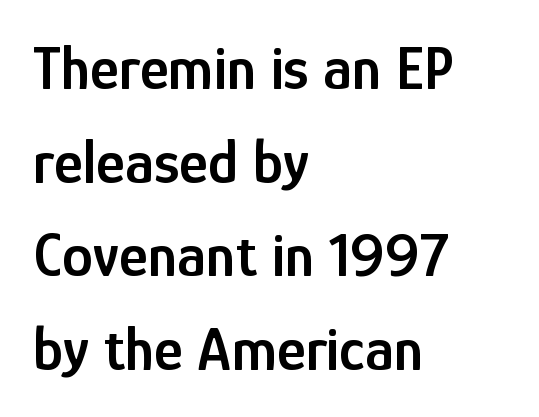
In CSS terms this would be text-align: left. Honestly, the letter spacing is just normal — you wouldn't notice it. This rendering employs a face without finishing strokes, i.e., a sans-serif. On the weight axis this lands at semibold, roughly 600. Descender tails drop into unmarked territory.
